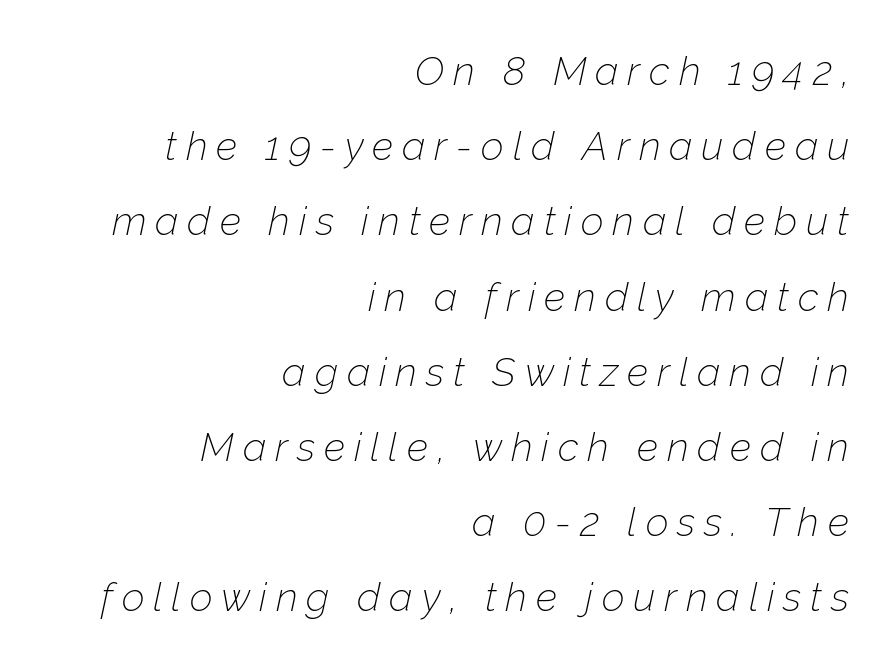
Think standard paragraph weight, or any step lighter than that. The passage shown is typed in a proportional face where columns would drift. In terms of posture, this sample is oblique. Any mark beneath the type? The region is blank. The passage shown has open, widely tracked lettering throughout. The passage is arranged like a letterhead date or caption credit — flush right.
